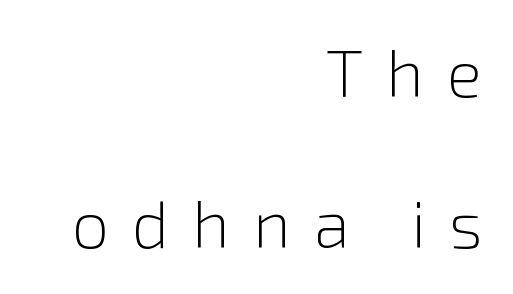
{"serif": "no", "italic": "no", "bold": "no", "weight": "light", "width": "normal", "x_height": "medium", "monospaced": "no", "underline": "no", "align": "right", "line_spacing": "loose", "line_spacing_ratio": 2.29, "letter_spacing": "wide", "letter_spacing_em": 0.35, "glyph_px": 66}
